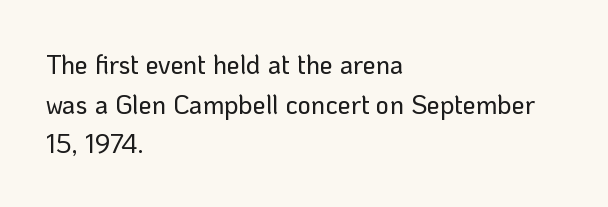
Interline gaps are of average width in this sample. The type sits square on the baseline with zero lean. Just letters on the line, the space beneath them empty. Students, note that the glyphs here touch the page at normal intervals. The rendering anchors every line to the left-hand side.
